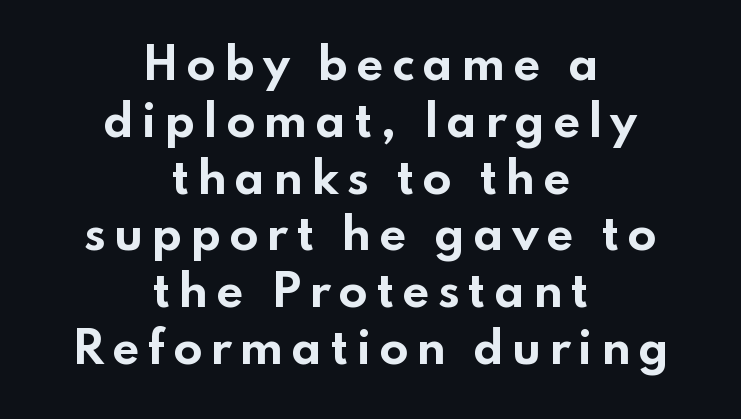
The image shows 43 px bold, wide sans-serif type, upright; set centered, normal line spacing (1.32x), not underlined; low stroke contrast and a small x-height.
